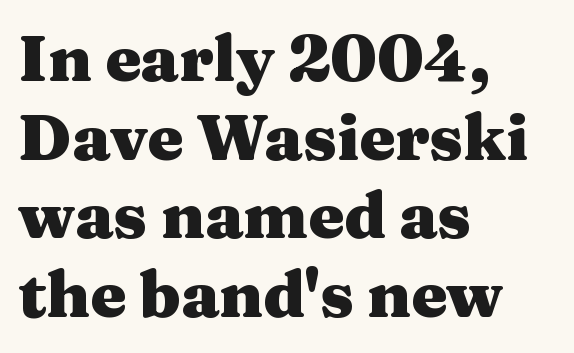
Descenders hang freely into open space. Does extra space separate the letters? No, they use regular spacing. This rendering employs a face with finishing strokes, i.e., a serif. Notice how thick the strokes are: this is what a full bold looks like. A typesetter would call this proportional, since set widths differ per character. The paragraph shown leans on its left margin.
